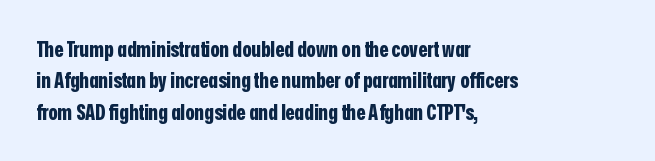
Q: Is the text bold? A: Yes.
Q: Is the text italic (slanted)? A: No, it is upright.
Q: Is the text underlined? A: No.
Q: How is the paragraph aligned? A: Left-aligned.
Q: Is the spacing between letters normal or unusually wide? A: Normal.
Q: Is the spacing between lines tight, normal or loose? A: Normal.
